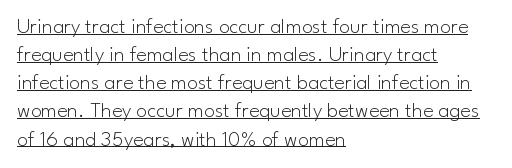
Q: Is the text bold? A: No.
Q: Is the text italic (slanted)? A: No, it is upright.
Q: Is the text underlined? A: Yes.
Q: How is the paragraph aligned? A: Left-aligned.
Q: Is the spacing between letters normal or unusually wide? A: Normal.
Q: Is the spacing between lines tight, normal or loose? A: Normal.
